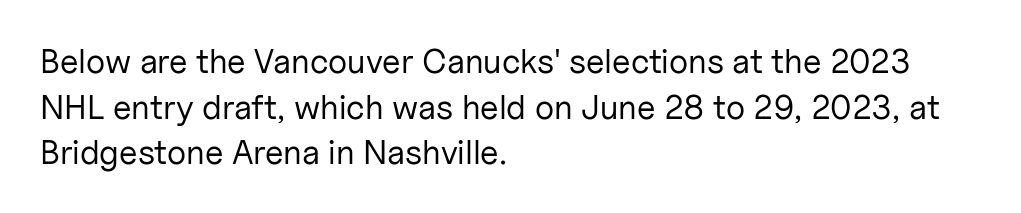
The line-height multiplier appears to be the usual default. The lines are quadded left. No chunkiness to these letters — they're not bold. I'd call this a sans setting — the letters go barefoot. Rule under the text: the space is simply empty. Letter spacing: default.
